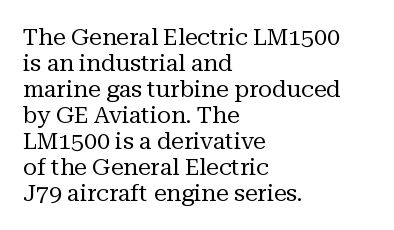
In terms of letterspacing, this is plain default setting. No heavy texture on the line: the type isn't bold. No word sits above an underline. If you drew a line through each stem, it would be perfectly vertical. These lines are set flush left with a ragged right edge. Cramped leading.
